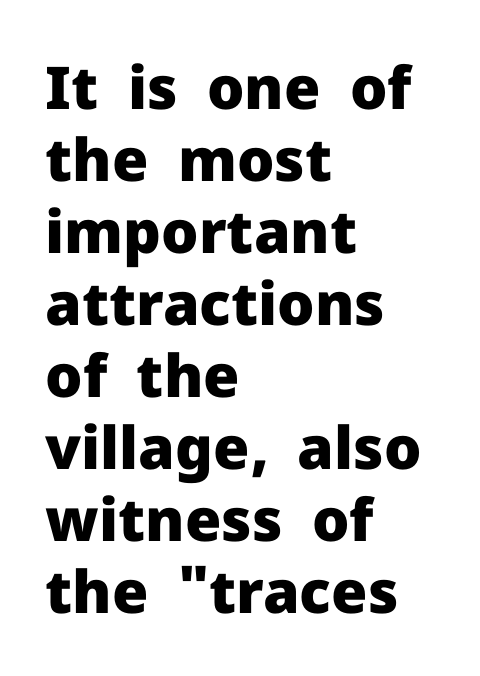
Q: Is the text bold? A: Yes.
Q: Is the text italic (slanted)? A: No, it is upright.
Q: Is the typeface a serif or a sans-serif typeface? A: Sans-serif.
Q: Is the text underlined? A: No.
Q: How is the paragraph aligned? A: Left-aligned.
Q: Is the spacing between letters normal or unusually wide? A: Normal.
Q: Width (condensed, normal, or wide)? A: Normal.
Q: Stroke contrast? A: Low.
Q: x-height? A: Medium.
Q: Monospaced? A: No.
